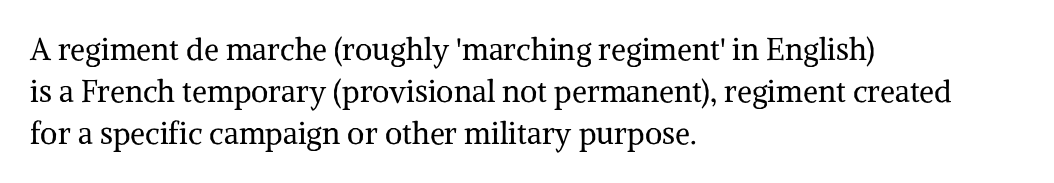
{"serif": "yes", "italic": "no", "bold": "no", "weight": "regular", "width": "normal", "stroke_contrast": "medium", "x_height": "medium", "monospaced": "no", "underline": "no", "align": "left", "line_spacing": "normal", "line_spacing_ratio": 1.4, "letter_spacing": "normal", "letter_spacing_em": 0.0, "glyph_px": 30}
